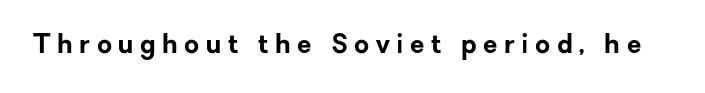
Q: Is the text bold? A: Yes.
Q: Is the text italic (slanted)? A: No, it is upright.
Q: Is the text underlined? A: No.
Q: Is the spacing between letters normal or unusually wide? A: Unusually wide.
